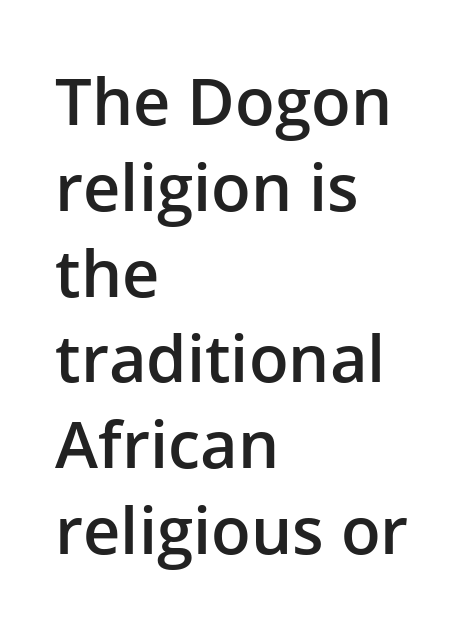
The image shows 65 px semibold sans-serif type, upright; set left-aligned, normal line spacing (1.32x), normal letter spacing, not underlined; low stroke contrast and a medium x-height.
